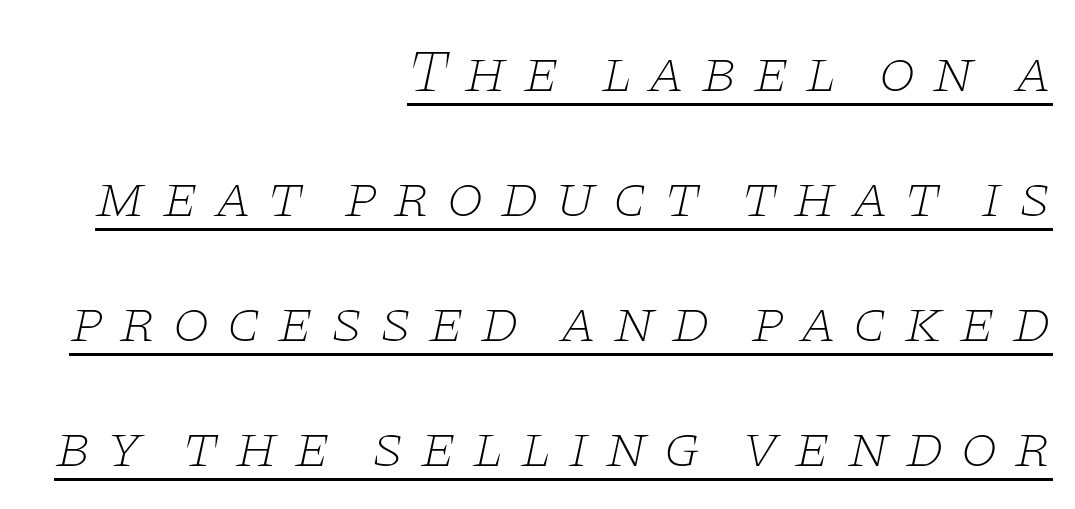
The image shows 61 px thin, wide serif type, italic (leaning right); set right-aligned, loose line spacing (2.05x), unusually wide letter spacing (+0.25 em), underlined; low stroke contrast and a large x-height.
